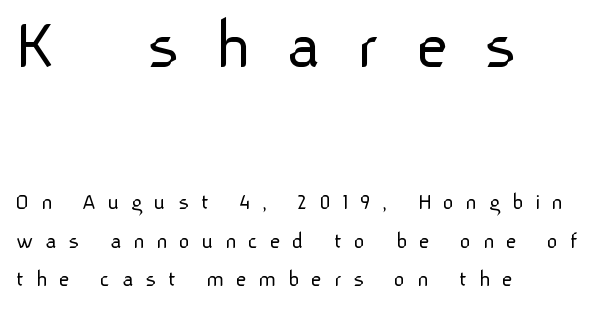
The image shows 73 px light sans-serif type, upright; set left-aligned, normal line spacing (1.61x), unusually wide letter spacing (+0.48 em), not underlined; the first (top) block is 3.04x larger; low stroke contrast and a medium x-height.
